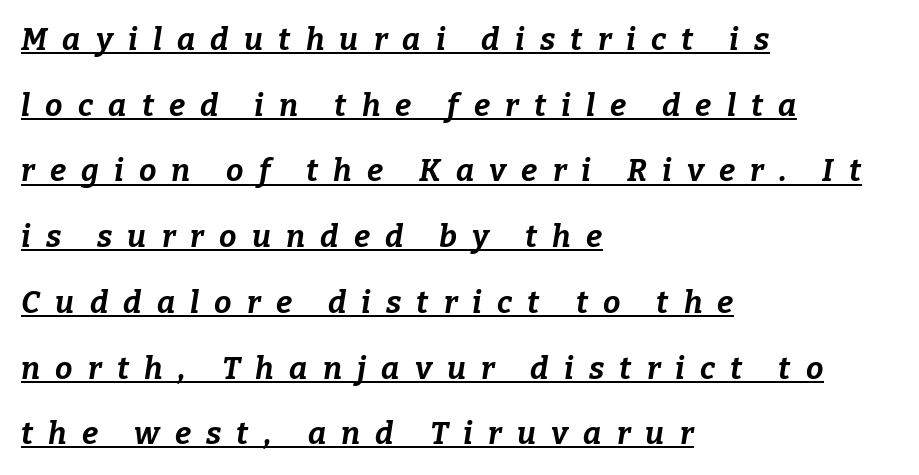
The image shows 31 px bold type, italic (leaning right); set left-aligned, loose line spacing (2.12x), unusually wide letter spacing (+0.49 em), underlined; low stroke contrast and a medium x-height.
